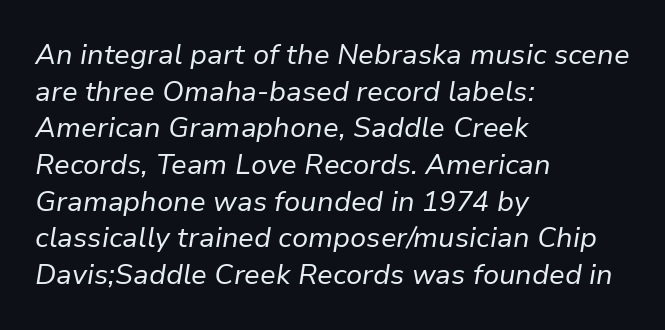
{"italic": "yes", "lean": "right", "slant_degrees": 9, "bold": "no", "weight": "regular", "width": "normal", "stroke_contrast": "low", "x_height": "medium", "monospaced": "no", "underline": "no", "align": "left", "line_spacing": "normal", "line_spacing_ratio": 1.31, "letter_spacing": "normal", "letter_spacing_em": 0.0, "glyph_px": 28}
